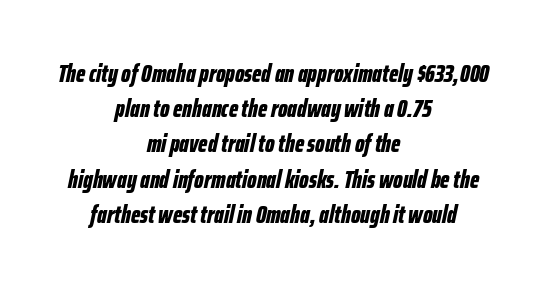
{"italic": "yes", "lean": "right", "slant_degrees": 12, "bold": "yes", "underline": "no", "align": "center", "line_spacing": "normal", "line_spacing_ratio": 1.41, "letter_spacing": "normal", "letter_spacing_em": 0.0, "glyph_px": 25}
